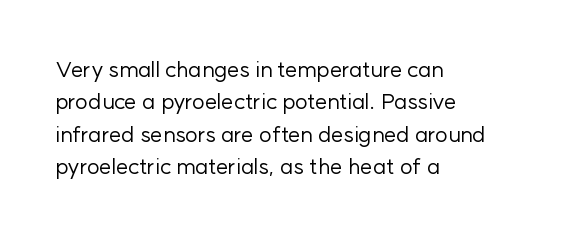
{"italic": "no", "bold": "no", "underline": "no", "align": "left", "line_spacing": "normal", "line_spacing_ratio": 1.47, "letter_spacing": "normal", "letter_spacing_em": 0.0, "glyph_px": 22}
